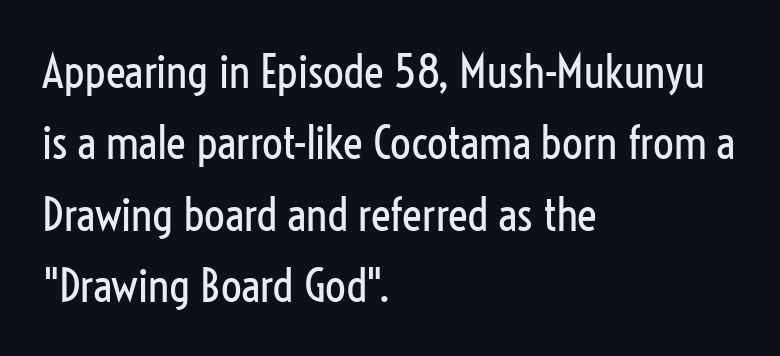
Q: Is the text bold? A: No.
Q: Is the text italic (slanted)? A: No, it is upright.
Q: Is the typeface a serif or a sans-serif typeface? A: Sans-serif.
Q: Is the text underlined? A: No.
Q: How is the paragraph aligned? A: Left-aligned.
Q: Is the spacing between letters normal or unusually wide? A: Normal.
Q: Is the spacing between lines tight, normal or loose? A: Normal.
Q: Width (condensed, normal, or wide)? A: Condensed.
Q: Stroke contrast? A: Low.
Q: x-height? A: Medium.
Q: Monospaced? A: No.
